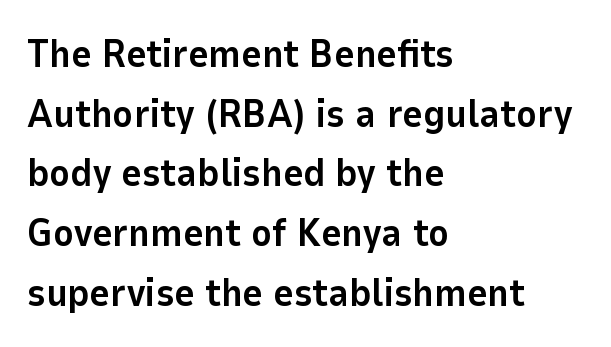
Leftover space on each line is placed entirely after the last word. Think of a printed novel: that variable character pitch is what you see here. Rule under the text: the space is simply empty. Serif or sans? Sans — the stroke terminals are bare. Short note: letters normally spaced.
